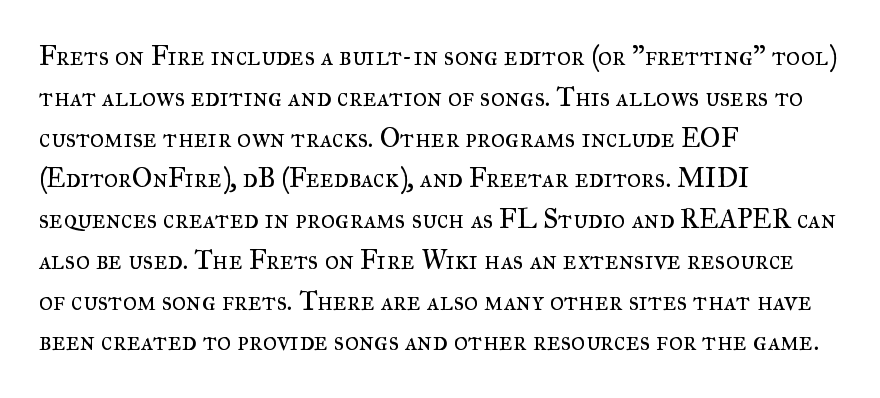
{"italic": "no", "bold": "no", "underline": "no", "align": "left", "line_spacing": "normal", "line_spacing_ratio": 1.51, "letter_spacing": "normal", "letter_spacing_em": 0.0, "glyph_px": 27}
